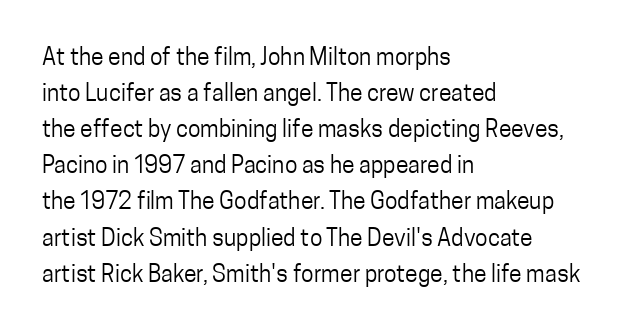
Nothing unusual about the tracking: characters are spaced as the font intends. The typesetter chose a ragged-right arrangement here. Vertical strokes here are truly vertical. In terms of leading, this rendering sits right in the middle.
